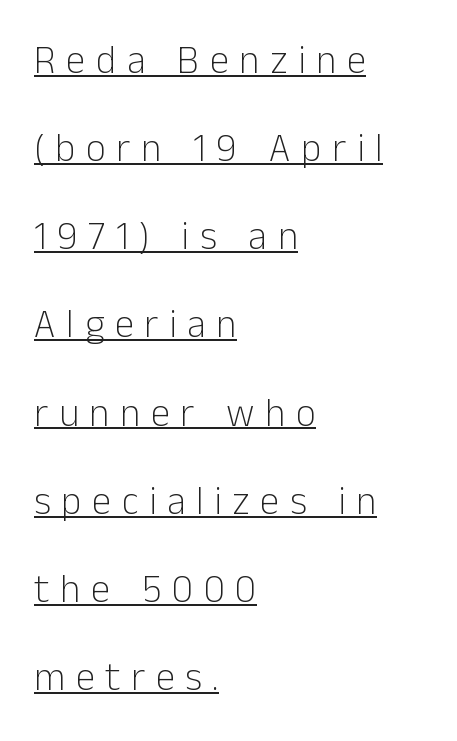
No italicization has been applied; the sample stays upright. Ink coverage per letter is moderate at most. Underlining? Definitely there. These lines are composed in type without serifs. The tracking reads as deliberately expanded to a designer's eye.
